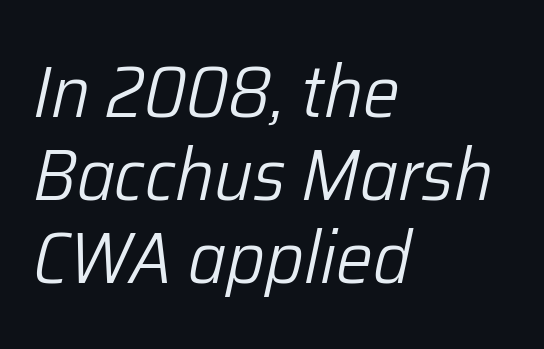
The image shows 74 px light type, italic (leaning right); set left-aligned, tight line spacing (1.12x), normal letter spacing, not underlined; low stroke contrast and a medium x-height.
